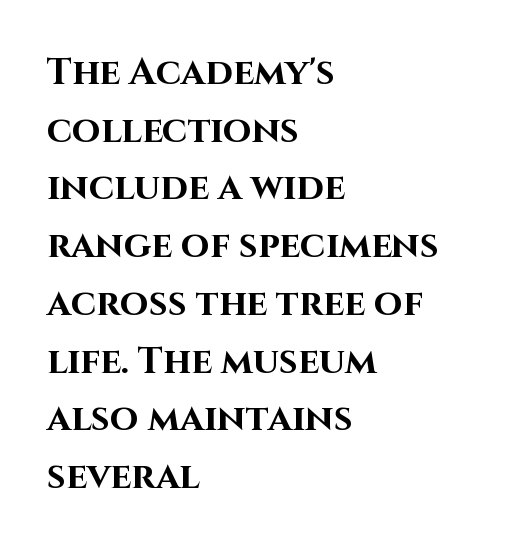
Q: Is the text bold? A: Yes.
Q: Is the text italic (slanted)? A: No, it is upright.
Q: Is the typeface a serif or a sans-serif typeface? A: Sans-serif.
Q: Is the text underlined? A: No.
Q: How is the paragraph aligned? A: Left-aligned.
Q: Is the spacing between letters normal or unusually wide? A: Normal.
Q: Is the spacing between lines tight, normal or loose? A: Normal.
Q: Width (condensed, normal, or wide)? A: Normal.
Q: Stroke contrast? A: High.
Q: x-height? A: Large.
Q: Monospaced? A: No.
